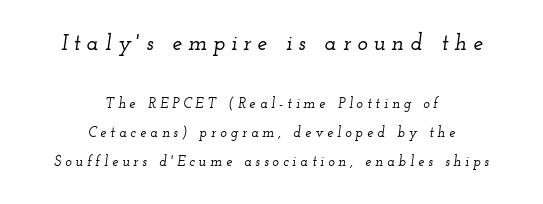
The image shows 22 px text type, italic (leaning right); set centered, loose line spacing (2.09x), unusually wide letter spacing (+0.28 em), not underlined; the first (top) block is 1.57x larger.
